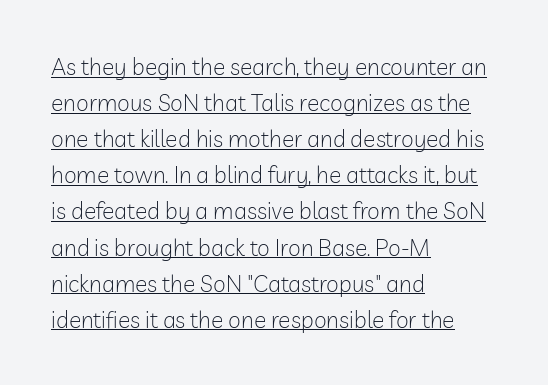
{"italic": "no", "bold": "no", "underline": "yes", "align": "left", "line_spacing": "normal", "line_spacing_ratio": 1.57, "letter_spacing": "normal", "letter_spacing_em": 0.0, "glyph_px": 23}
